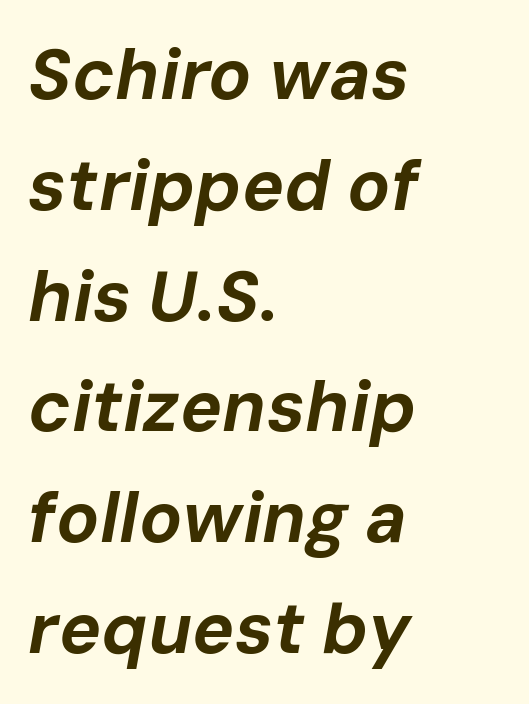
{"italic": "yes", "lean": "right", "slant_degrees": 10, "bold": "yes", "weight": "bold", "width": "normal", "stroke_contrast": "low", "x_height": "medium", "monospaced": "no", "underline": "no", "align": "left", "line_spacing": "normal", "line_spacing_ratio": 1.56, "letter_spacing": "normal", "letter_spacing_em": 0.0, "glyph_px": 71}
